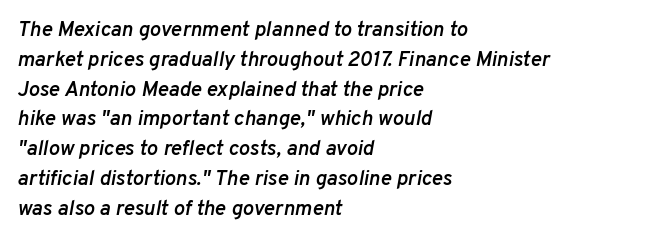
The image shows 21 px text type, italic (leaning right); set left-aligned, normal line spacing (1.42x), normal letter spacing, not underlined.
